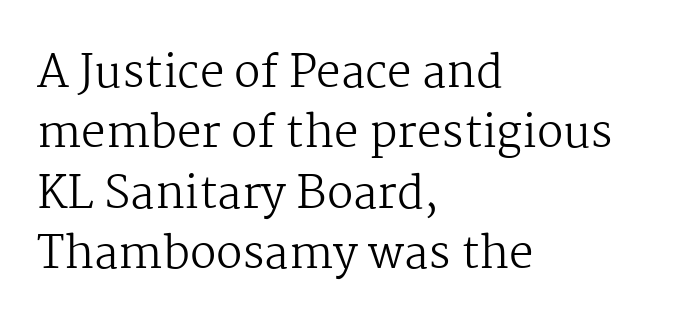
Horizontal bands of white between lines are of average thickness. Varying glyph widths throughout — classic text-font behaviour. Font category for this specimen: serif. A light-to-regular cut is what we see here. Line beginnings align vertically; line endings do not.
